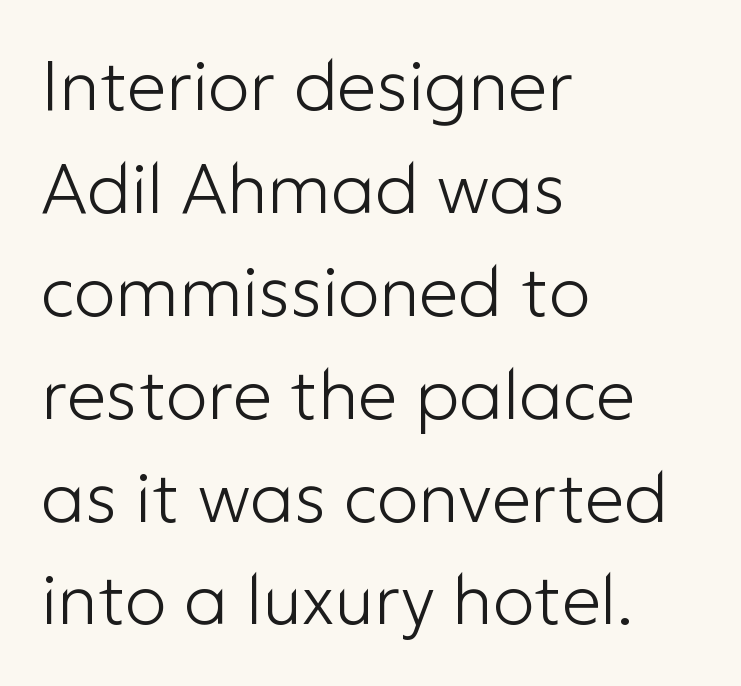
Q: Is the text bold? A: No.
Q: Is the text italic (slanted)? A: No, it is upright.
Q: Is the typeface a serif or a sans-serif typeface? A: Sans-serif.
Q: Is the text underlined? A: No.
Q: How is the paragraph aligned? A: Left-aligned.
Q: Is the spacing between letters normal or unusually wide? A: Normal.
Q: Is the spacing between lines tight, normal or loose? A: Normal.
Q: Width (condensed, normal, or wide)? A: Normal.
Q: Stroke contrast? A: Low.
Q: x-height? A: Medium.
Q: Monospaced? A: No.
